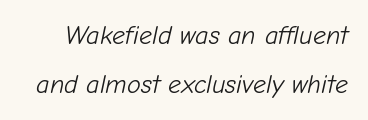
Q: Is the text bold? A: No.
Q: Is the text italic (slanted)? A: Yes, it leans right by about 12 degrees.
Q: Is the text underlined? A: No.
Q: Is the spacing between letters normal or unusually wide? A: Normal.
